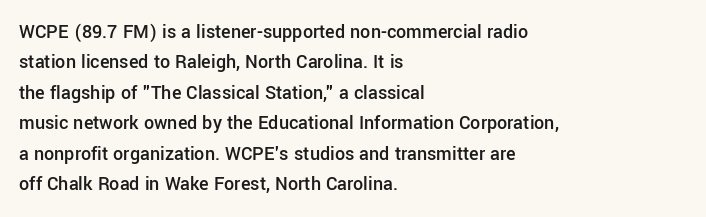
Q: Is the text bold? A: Semi-bold.
Q: Is the text italic (slanted)? A: No, it is upright.
Q: Is the text underlined? A: No.
Q: How is the paragraph aligned? A: Left-aligned.
Q: Is the spacing between letters normal or unusually wide? A: Normal.
Q: Is the spacing between lines tight, normal or loose? A: Normal.
